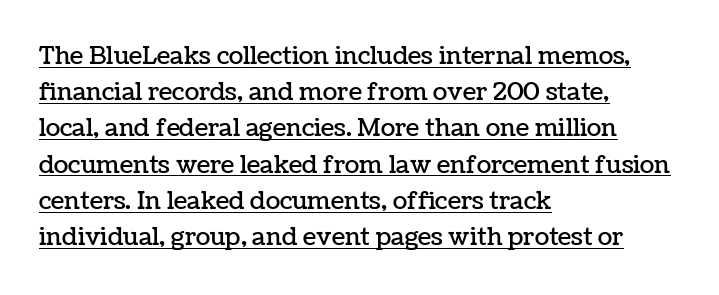
Q: Is the text italic (slanted)? A: No, it is upright.
Q: Is the text underlined? A: Yes.
Q: How is the paragraph aligned? A: Left-aligned.
Q: Is the spacing between letters normal or unusually wide? A: Normal.
Q: Is the spacing between lines tight, normal or loose? A: Normal.
